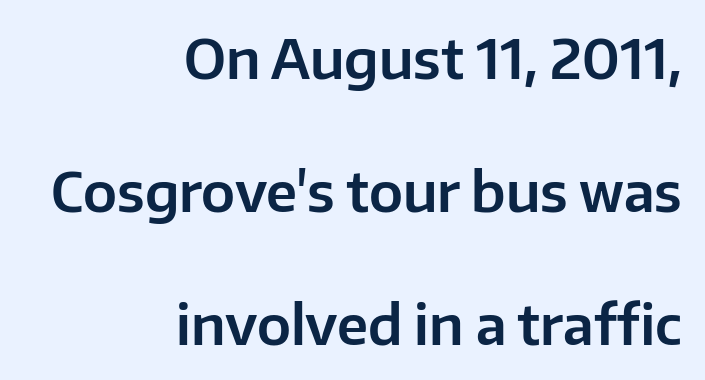
The image shows 54 px sans-serif type, upright; set right-aligned, loose line spacing (2.46x), normal letter spacing, not underlined; low stroke contrast and a medium x-height.
